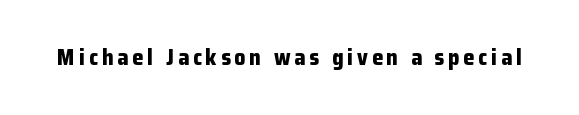
Weight check: bold — yes, fully. Rule under the text: the space is simply empty. Quick note: not italic, upright.
